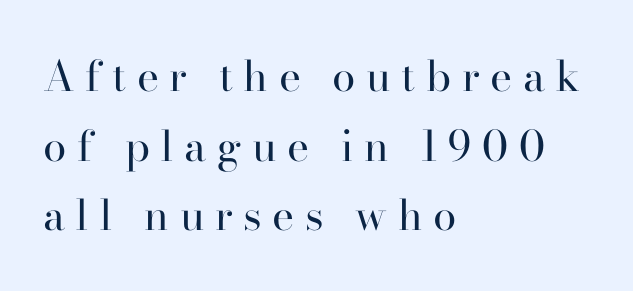
The paragraph shown leans on its left margin. Heft: none added — not bold. Someone cranked the tracking dial way up on this one. Does the leading feel generous? No, just average. The lettering holds an erect, upright posture throughout.
